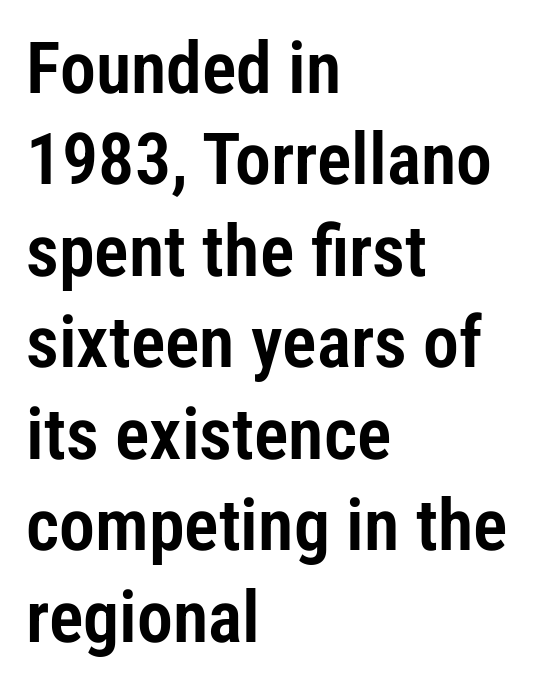
Is this a sans? Yes — the strokes have no serifs. Has an underline been added? It has not. The lines in this sample share a left origin and differ only in where they stop. This sample uses plain, unmodified letter spacing.
